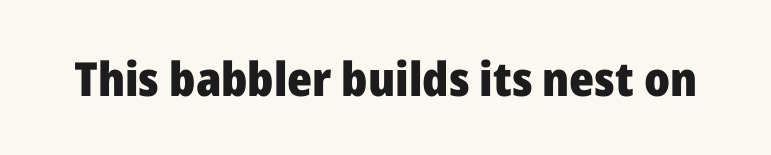
The image shows 47 px heavy sans-serif type, upright; set normal letter spacing, not underlined; low stroke contrast and a medium x-height.
